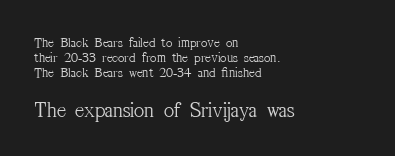
Q: Is the text bold? A: No.
Q: Is the text italic (slanted)? A: No, it is upright.
Q: Is the text underlined? A: No.
Q: How is the paragraph aligned? A: Left-aligned.
Q: Is the spacing between letters normal or unusually wide? A: Normal.
Q: Is the spacing between lines tight, normal or loose? A: Tight.
Q: Which block of text is set in a larger size, the first (top) or the second (bottom)? A: The second (bottom) one.
